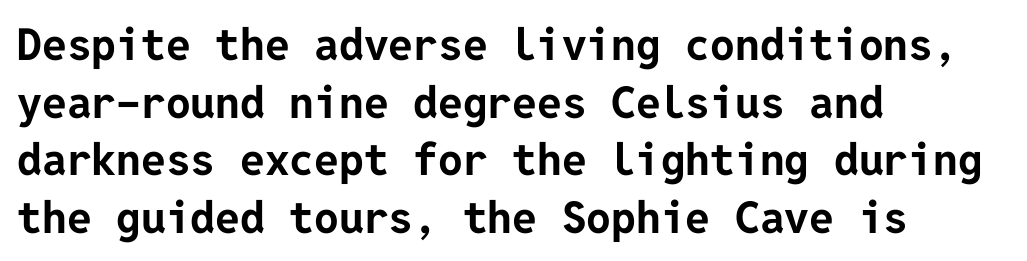
{"serif": "no", "italic": "no", "bold": "yes", "weight": "bold", "width": "normal", "stroke_contrast": "low", "x_height": "medium", "underline": "no", "align": "left", "line_spacing": "normal", "line_spacing_ratio": 1.31, "letter_spacing": "normal", "letter_spacing_em": 0.0, "glyph_px": 44}
